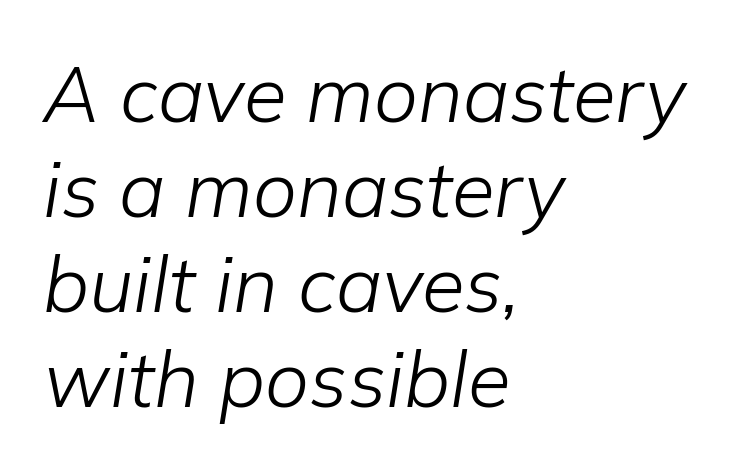
Alignment: flush left. Is the letter spacing exaggerated? No — it looks like the ordinary default. Each letter keeps its own natural width here, so spacing adapts to shape. Descender tails drop into unmarked territory. No heavy texture on the line: the type isn't bold. Italic: yes, the glyphs are oblique.
